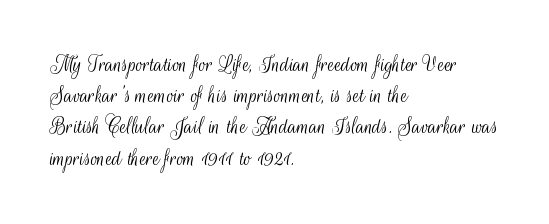
The ragged edge is on the right, which tells us the setting is flush left. The passage shown is not underscored anywhere. This sample uses plain, unmodified letter spacing. Reading down the column, the eye jumps a familiar distance to each next line.
